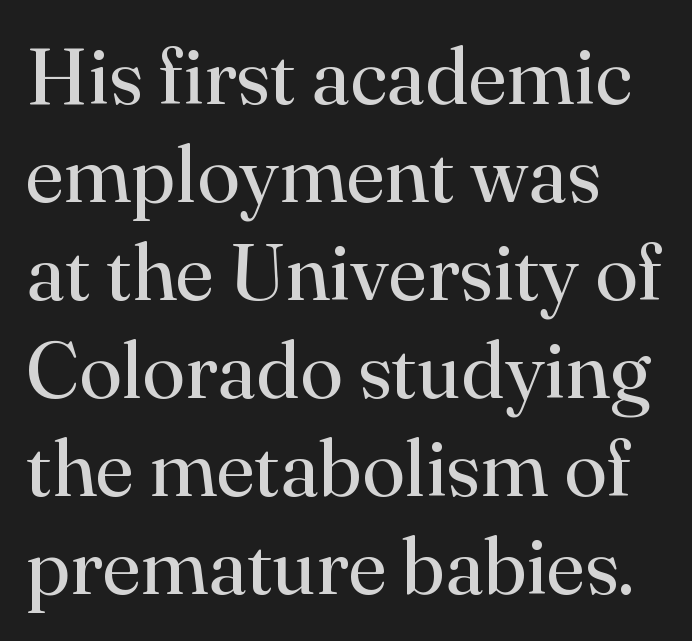
The image shows 79 px regular-weight serif type, upright; set left-aligned, line spacing 1.24x, normal letter spacing, not underlined; high stroke contrast and a small x-height.
